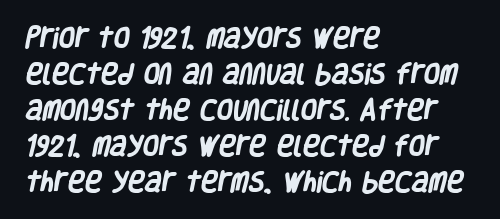
The setting favours the left margin, as ordinary paragraphs usually do. The rows are spaced the way most documents space them. The zone under the glyphs is completely vacant. Does extra space separate the letters? No, they use regular spacing.
